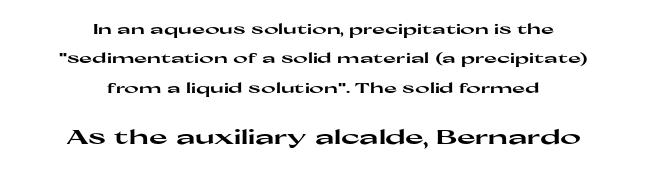
The image shows 20 px bold type, upright; set centered, loose line spacing (2.1x), normal letter spacing, not underlined; the second (bottom) block is 1.43x larger.
